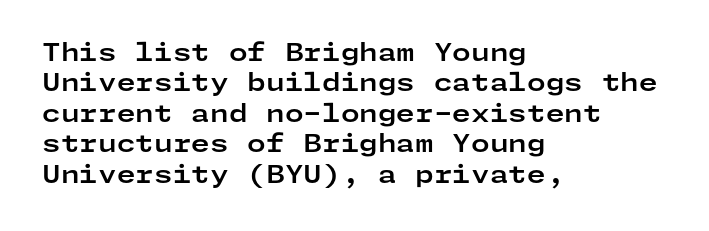
The glyphs are unaccompanied by any horizontal stroke below them. The leading is moderate, giving the passage an even texture. Left-aligned paragraph, ragged on the right. A full-strength bold gives these letters their thick strokes. This sample uses an upright cut, with every glyph sitting square on the baseline.
